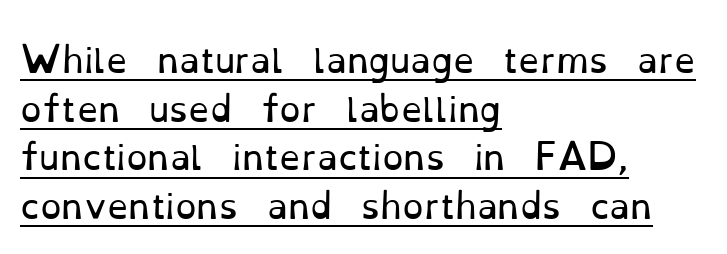
The image shows 34 px regular-weight serif type, upright; set left-aligned, normal line spacing (1.43x), normal letter spacing, underlined; low stroke contrast and a small x-height.
